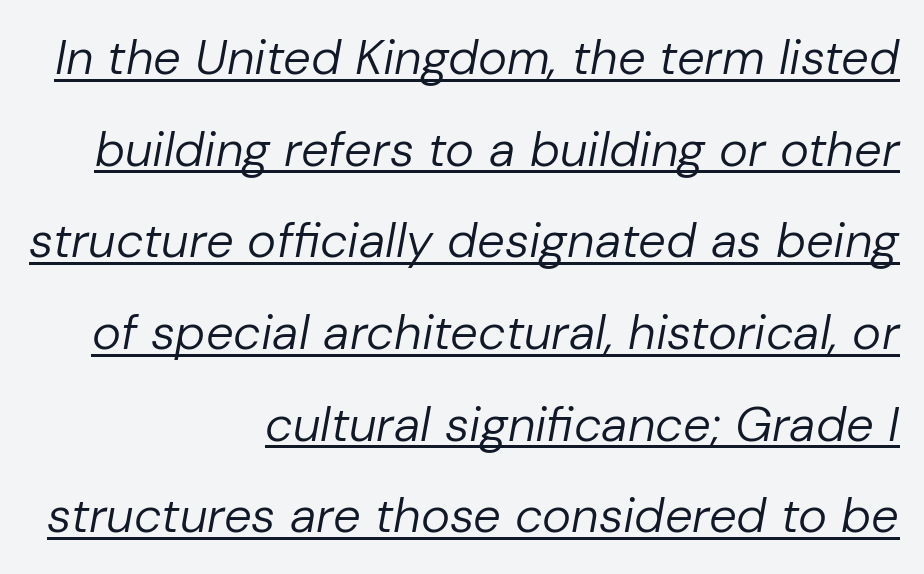
{"italic": "yes", "lean": "right", "slant_degrees": 10, "bold": "no", "weight": "regular", "width": "normal", "stroke_contrast": "low", "x_height": "medium", "monospaced": "no", "underline": "yes", "align": "right", "line_spacing_ratio": 1.87, "letter_spacing": "normal", "letter_spacing_em": 0.0, "glyph_px": 49}
